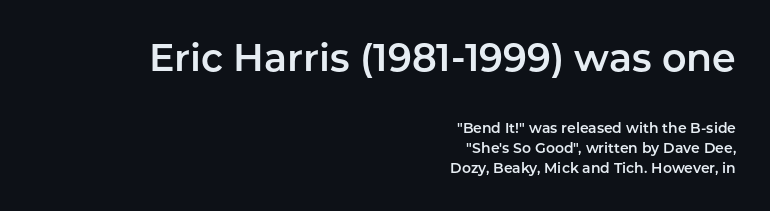
{"serif": "no", "italic": "no", "width": "normal", "stroke_contrast": "low", "x_height": "medium", "monospaced": "no", "underline": "no", "align": "right", "line_spacing": "normal", "line_spacing_ratio": 1.43, "letter_spacing": "normal", "letter_spacing_em": 0.0, "larger_block": "first", "size_ratio": 2.71, "glyph_px": 38}
